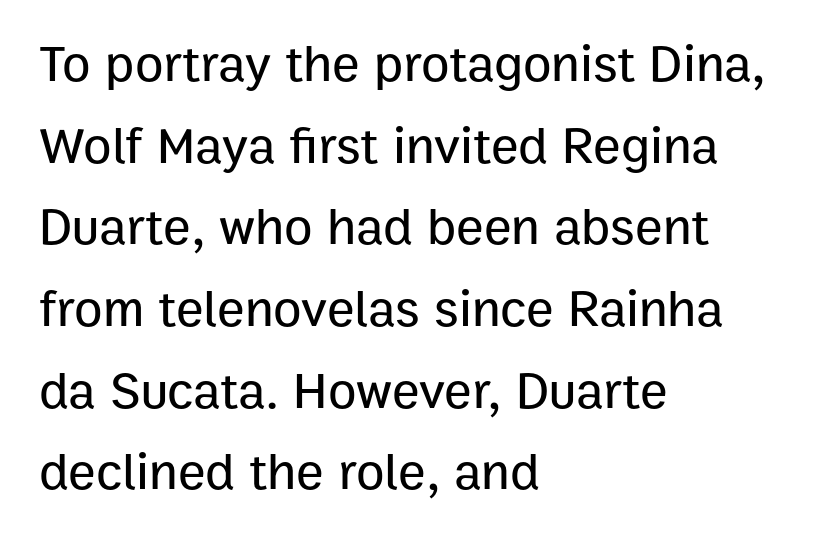
The image shows 52 px sans-serif type, upright; set left-aligned, normal line spacing (1.57x), normal letter spacing, not underlined; low stroke contrast and a medium x-height.
